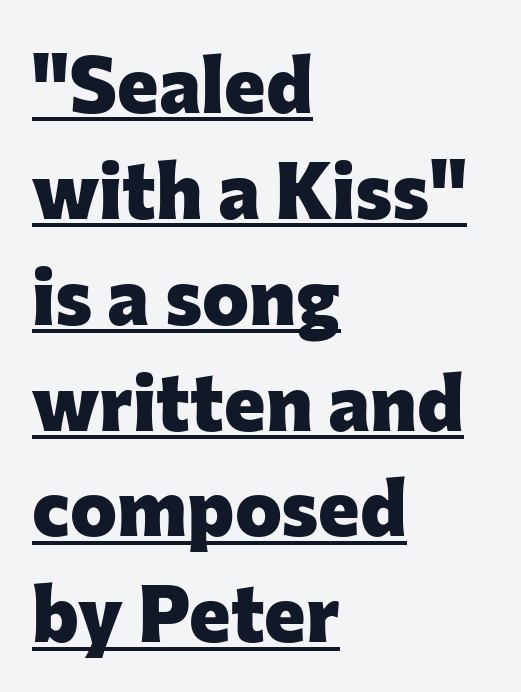
{"serif": "no", "italic": "no", "bold": "yes", "weight": "heavy", "width": "normal", "stroke_contrast": "low", "x_height": "medium", "monospaced": "no", "underline": "yes", "align": "left", "line_spacing": "normal", "line_spacing_ratio": 1.34, "letter_spacing": "normal", "letter_spacing_em": 0.0, "glyph_px": 79}
